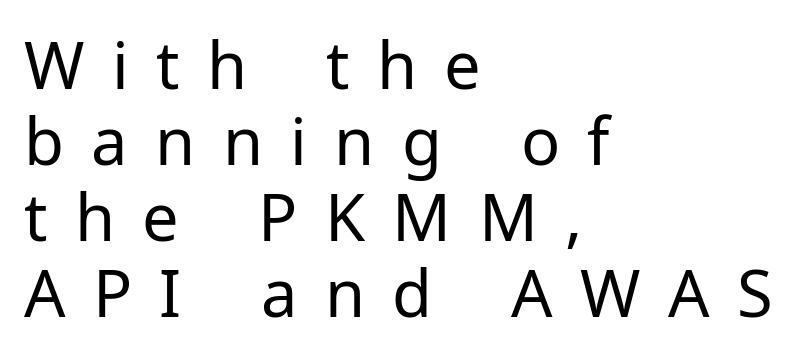
Which margin do the lines hug? The left one — the right edge is uneven. Every character sits straight up, as roman type does. Looks like regular typesetting: each glyph gets only the width it needs. Any mark beneath the type? The region is blank. Glyph-to-glyph distance is far greater than everyday printed text.
